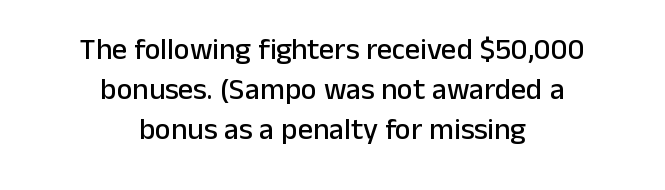
Beneath every word, the page is bare. Where is the straight margin? There isn't one; the lines are centered. Letter spacing: default. The specimen reads as upright at a glance.
